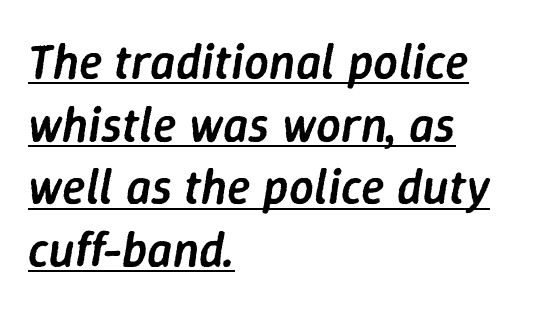
The face used here has a pronounced slope to its letters. The lines in this sample share a left origin and differ only in where they stop. Do the characters align in a grid? No, the font is proportional. The letterforms sit shoulder to shoulder at normal distance.
